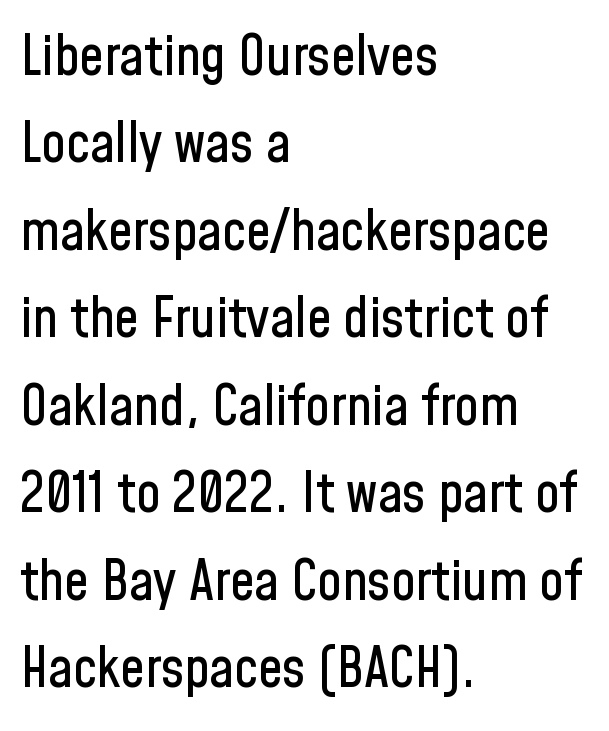
Clear beneath every line of the passage. Visually the block forms a straight wall on the left and a jagged coastline on the right. Italic: no, the glyphs are upright roman. A typesetter would call this proportional, since set widths differ per character.
